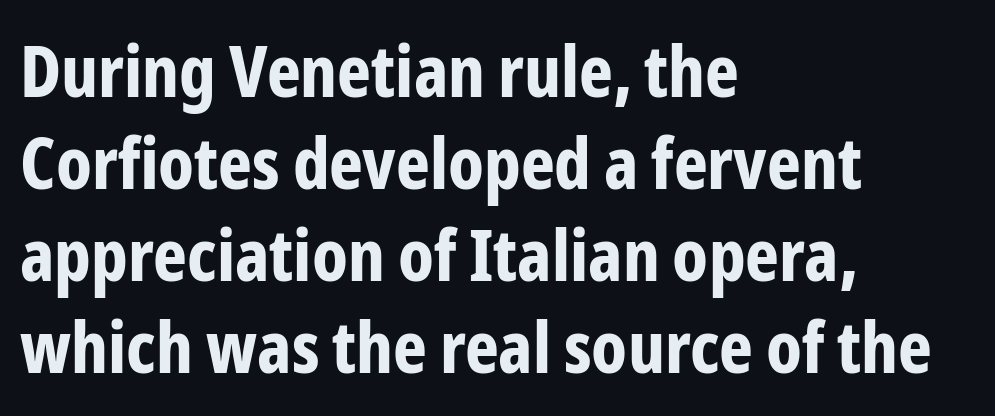
Vertical strokes here are truly vertical. The rendering uses a bold face; every stroke is thick and dark. Are there feet on the stems? There aren't — it's a sans. Unmarked baselines from the first word to the last. One glance says typical: line gaps are just what's usual. The line texture is even and compact thanks to regular tracking.
